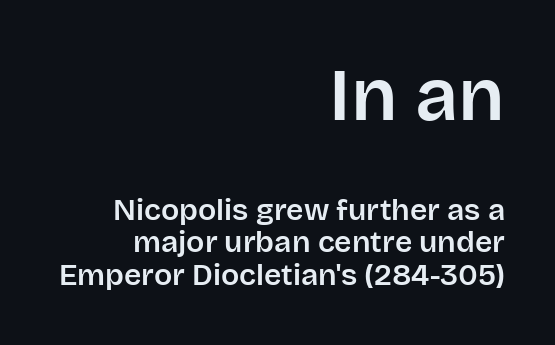
{"serif": "no", "italic": "no", "width": "normal", "stroke_contrast": "low", "x_height": "large", "monospaced": "no", "underline": "no", "align": "right", "line_spacing": "tight", "line_spacing_ratio": 1.09, "letter_spacing": "normal", "letter_spacing_em": 0.0, "larger_block": "first", "size_ratio": 2.5, "glyph_px": 75}
